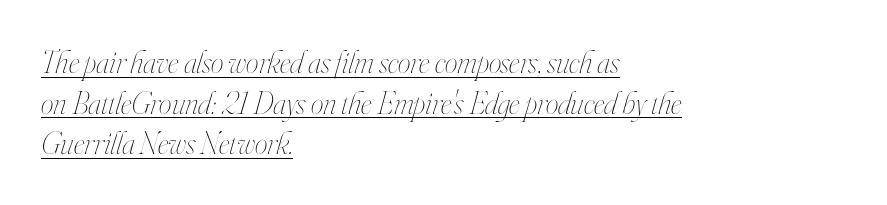
Q: Is the text bold? A: No.
Q: Is the text italic (slanted)? A: Yes, it leans right by about 16 degrees.
Q: Is the text underlined? A: Yes.
Q: How is the paragraph aligned? A: Left-aligned.
Q: Is the spacing between letters normal or unusually wide? A: Normal.
Q: Is the spacing between lines tight, normal or loose? A: Normal.
Q: Width (condensed, normal, or wide)? A: Condensed.
Q: Stroke contrast? A: High.
Q: x-height? A: Small.
Q: Monospaced? A: No.
